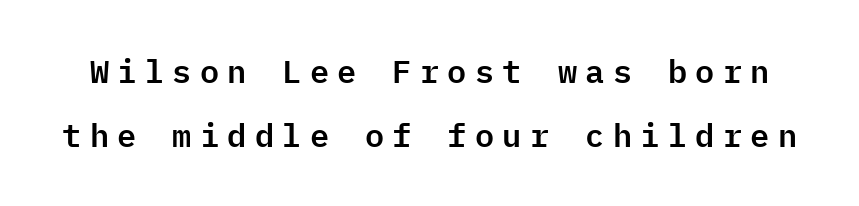
The image shows 32 px sans-serif type, upright, monospaced; set loose line spacing (1.99x), unusually wide letter spacing (+0.26 em), not underlined; low stroke contrast and a medium x-height.
